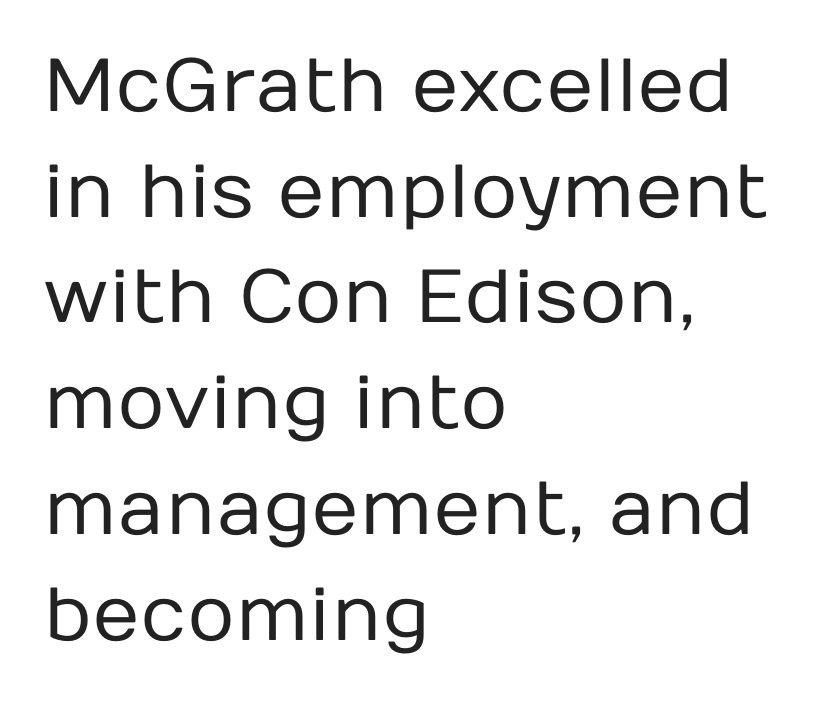
{"serif": "no", "italic": "no", "bold": "no", "weight": "regular", "width": "normal", "stroke_contrast": "low", "x_height": "medium", "monospaced": "no", "underline": "no", "align": "left", "line_spacing": "normal", "line_spacing_ratio": 1.41, "letter_spacing": "normal", "letter_spacing_em": 0.0, "glyph_px": 75}
